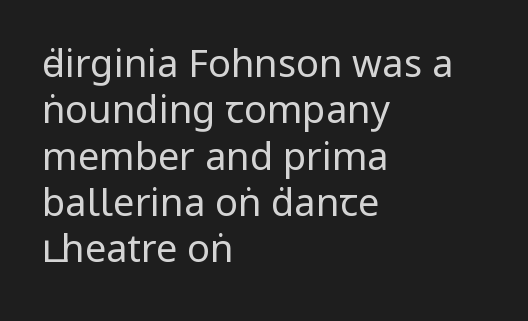
{"serif": "no", "italic": "no", "bold": "no", "weight": "regular", "width": "condensed", "stroke_contrast": "low", "x_height": "large", "monospaced": "no", "underline": "no", "align": "left", "line_spacing_ratio": 1.22, "letter_spacing": "normal", "letter_spacing_em": 0.0, "glyph_px": 38}
